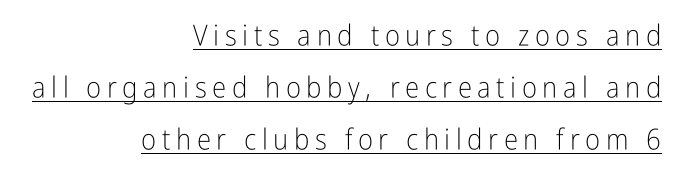
The passage shown is typed in a proportional face where columns would drift. The string is rendered with underlining switched on. Unbolded letterforms with no extra heft. The rendering shows plain stroke endings on the letterforms — a sans-serif design. The specimen reads as upright at a glance. Notice how the passage keeps a crisp vertical edge on the right only.
